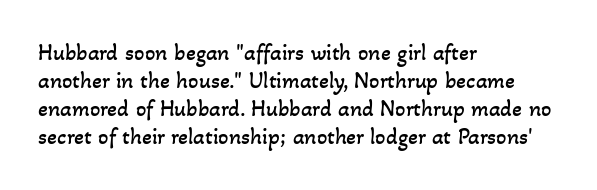
The image shows 23 px text type; set left-aligned, line spacing 1.22x, normal letter spacing, not underlined.
